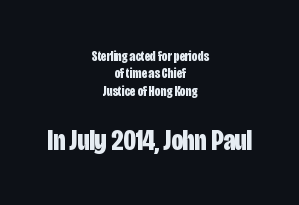
Q: Is the text bold? A: Yes.
Q: Is the text italic (slanted)? A: No, it is upright.
Q: Is the typeface a serif or a sans-serif typeface? A: Sans-serif.
Q: Is the text underlined? A: No.
Q: How is the paragraph aligned? A: Centered.
Q: Is the spacing between letters normal or unusually wide? A: Normal.
Q: Is the spacing between lines tight, normal or loose? A: Normal.
Q: Which block of text is set in a larger size, the first (top) or the second (bottom)? A: The second (bottom) one.
Q: Width (condensed, normal, or wide)? A: Condensed.
Q: Stroke contrast? A: Low.
Q: x-height? A: Large.
Q: Monospaced? A: No.
